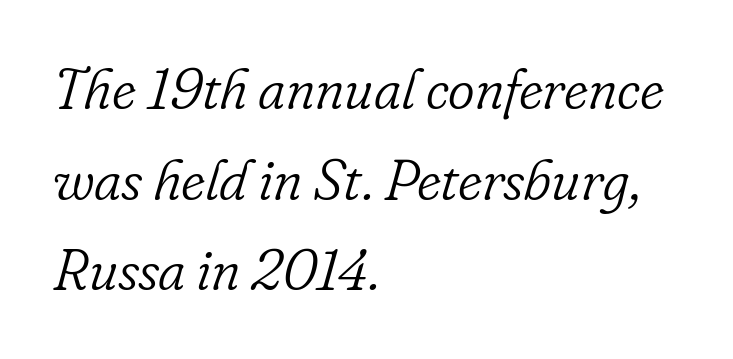
The image shows 57 px light serif type, italic (leaning right); set left-aligned, normal line spacing (1.59x), normal letter spacing, not underlined; low stroke contrast and a small x-height.
